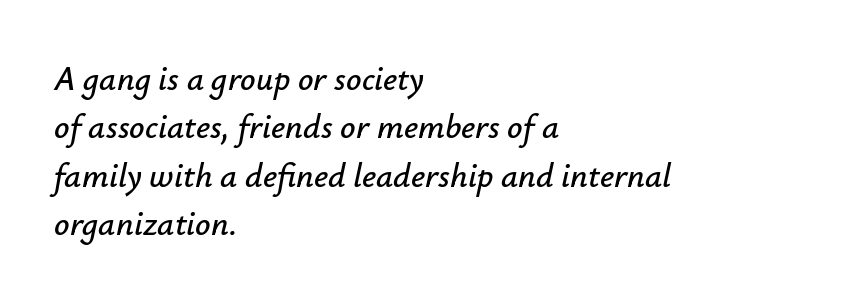
{"italic": "yes", "lean": "right", "slant_degrees": 12, "width": "normal", "stroke_contrast": "low", "x_height": "small", "monospaced": "no", "underline": "no", "align": "left", "line_spacing": "normal", "line_spacing_ratio": 1.42, "letter_spacing": "normal", "letter_spacing_em": 0.0, "glyph_px": 34}
